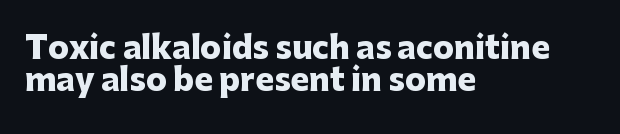
{"serif": "no", "italic": "no", "bold": "yes", "weight": "heavy", "width": "normal", "stroke_contrast": "low", "x_height": "medium", "monospaced": "no", "underline": "no", "align": "left", "line_spacing": "tight", "line_spacing_ratio": 1.03, "letter_spacing": "normal", "letter_spacing_em": 0.0, "glyph_px": 31}
